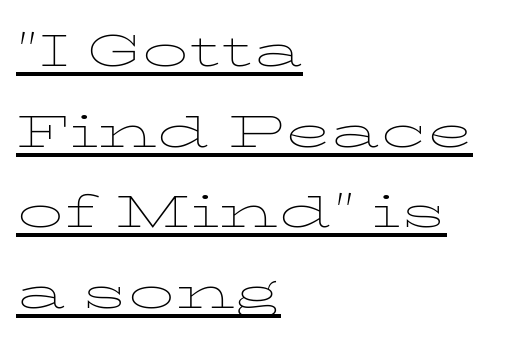
{"italic": "no", "bold": "no", "weight": "thin", "width": "wide", "stroke_contrast": "low", "x_height": "medium", "monospaced": "no", "underline": "yes", "align": "left", "line_spacing": "normal", "line_spacing_ratio": 1.32, "letter_spacing": "normal", "letter_spacing_em": 0.0, "glyph_px": 61}
